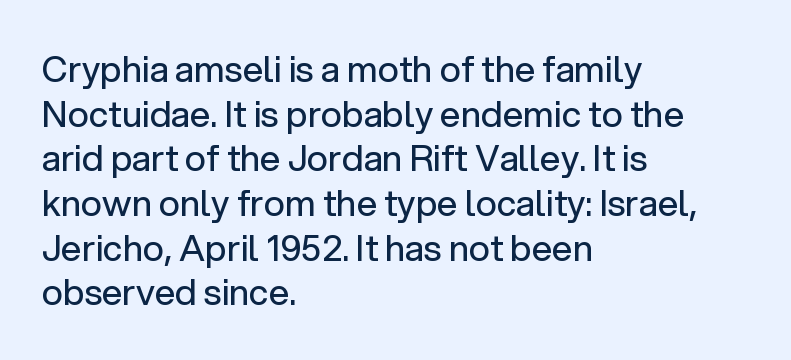
{"serif": "no", "italic": "no", "bold": "no", "weight": "regular", "width": "normal", "stroke_contrast": "low", "x_height": "medium", "monospaced": "no", "underline": "no", "align": "left", "line_spacing_ratio": 1.24, "letter_spacing": "normal", "letter_spacing_em": 0.0, "glyph_px": 36}
